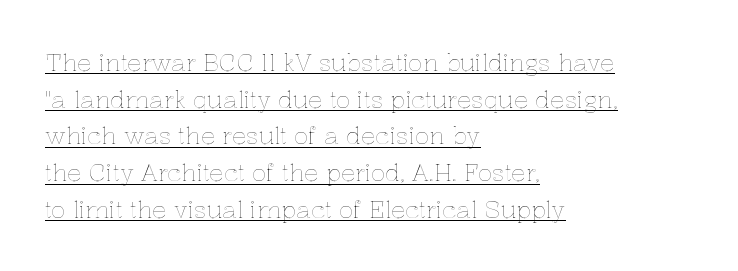
{"italic": "no", "underline": "yes", "align": "left", "line_spacing": "normal", "line_spacing_ratio": 1.53, "letter_spacing": "normal", "letter_spacing_em": 0.0, "glyph_px": 24}
